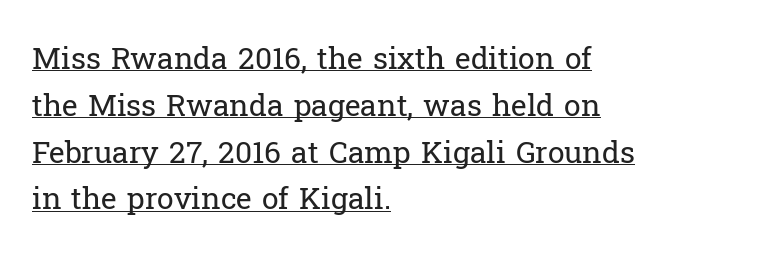
The image shows 30 px regular-weight serif type, upright; set left-aligned, normal line spacing (1.56x), normal letter spacing, underlined; low stroke contrast and a medium x-height.
